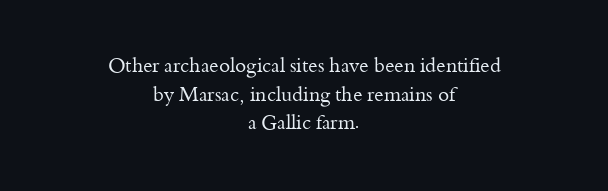
{"italic": "no", "bold": "no", "underline": "no", "align": "center", "line_spacing": "normal", "line_spacing_ratio": 1.43, "letter_spacing": "normal", "letter_spacing_em": 0.0, "glyph_px": 20}
